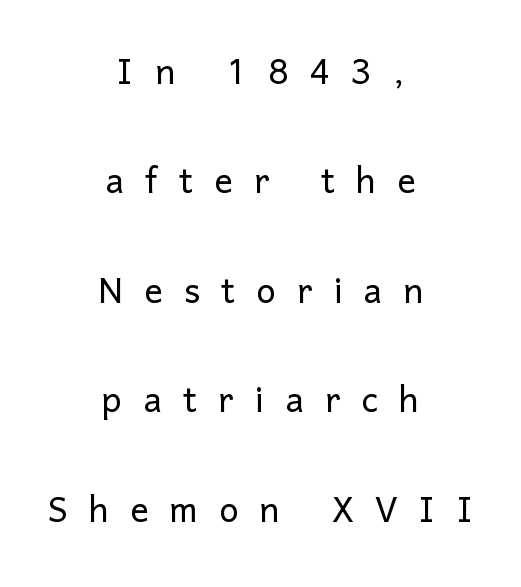
{"serif": "no", "italic": "no", "bold": "no", "weight": "light", "width": "normal", "stroke_contrast": "low", "x_height": "medium", "monospaced": "no", "underline": "no", "align": "center", "line_spacing": "loose", "line_spacing_ratio": 2.38, "letter_spacing": "wide", "letter_spacing_em": 0.46, "glyph_px": 46}
